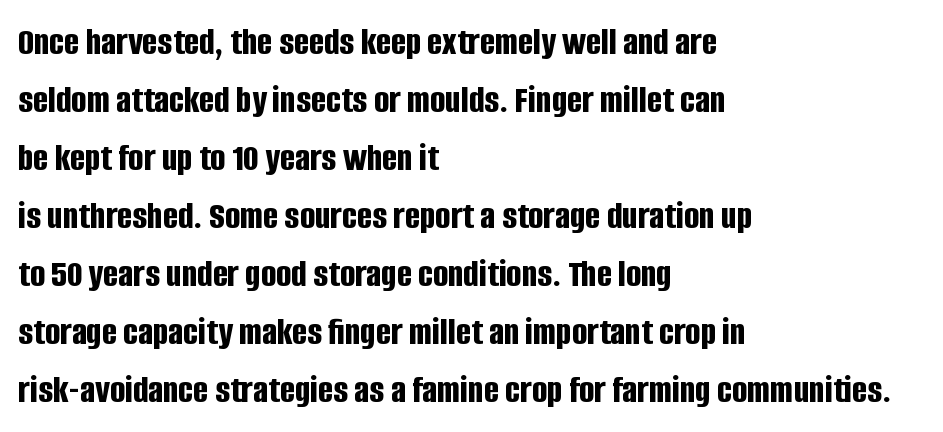
{"serif": "no", "italic": "no", "bold": "yes", "weight": "bold", "width": "condensed", "stroke_contrast": "low", "x_height": "large", "monospaced": "no", "underline": "no", "align": "left", "line_spacing": "normal", "line_spacing_ratio": 1.45, "letter_spacing": "normal", "letter_spacing_em": 0.0, "glyph_px": 40}
